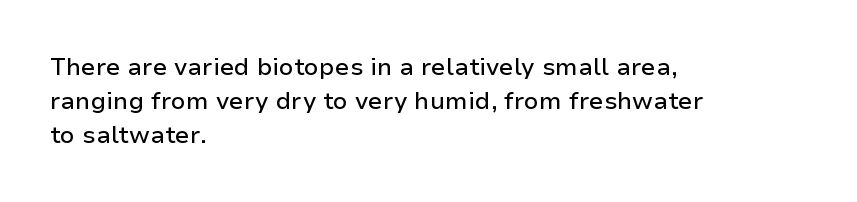
The image shows 24 px text type, upright; set left-aligned, normal line spacing (1.41x), normal letter spacing, not underlined.
